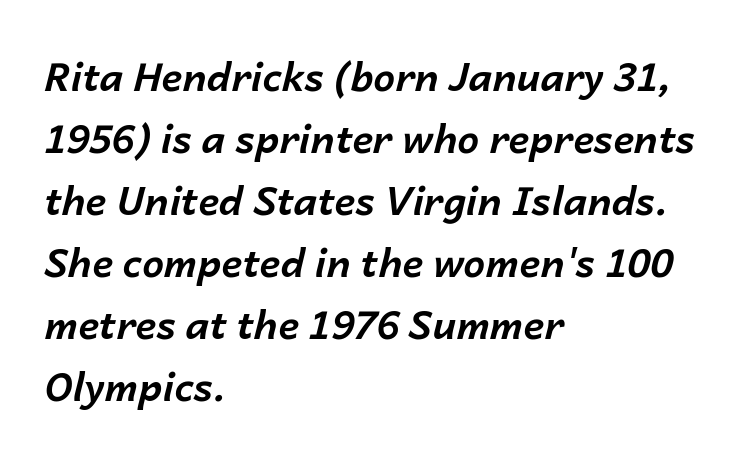
Thick stems and heavy bowls — unmistakably bold. A typesetter would call this proportional, since set widths differ per character. Leading matches the norm, producing a regular column. Layout note: lines flush left. Spacing between characters is what you'd get straight out of the box. Characters are canted at an angle relative to the baseline's perpendicular.
